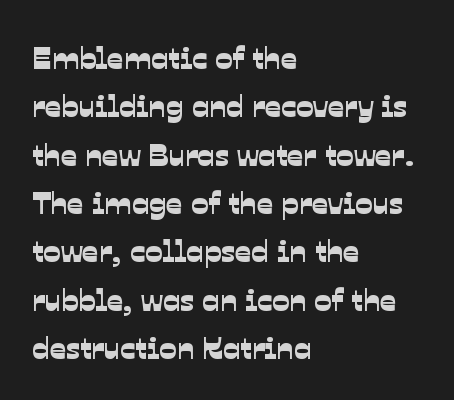
Q: Is the typeface a serif or a sans-serif typeface? A: Sans-serif.
Q: Is the text underlined? A: No.
Q: How is the paragraph aligned? A: Left-aligned.
Q: Is the spacing between letters normal or unusually wide? A: Normal.
Q: Is the spacing between lines tight, normal or loose? A: Normal.
Q: Width (condensed, normal, or wide)? A: Normal.
Q: Stroke contrast? A: Low.
Q: x-height? A: Medium.
Q: Monospaced? A: No.
